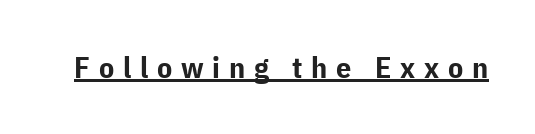
{"serif": "no", "italic": "no", "bold": "yes", "weight": "bold", "width": "normal", "stroke_contrast": "low", "x_height": "medium", "monospaced": "no", "underline": "yes", "letter_spacing": "wide", "letter_spacing_em": 0.29, "glyph_px": 30}
